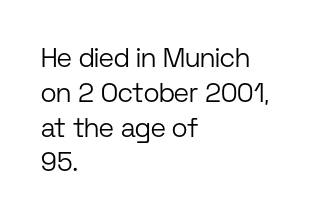
The image shows 27 px text type, upright; set left-aligned, normal line spacing (1.29x), normal letter spacing, not underlined.
